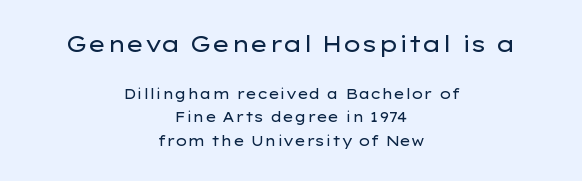
Q: Is the text bold? A: No.
Q: Is the text italic (slanted)? A: No, it is upright.
Q: Is the text underlined? A: No.
Q: How is the paragraph aligned? A: Centered.
Q: Is the spacing between letters normal or unusually wide? A: Normal.
Q: Is the spacing between lines tight, normal or loose? A: Normal.
Q: Which block of text is set in a larger size, the first (top) or the second (bottom)? A: The first (top) one.
